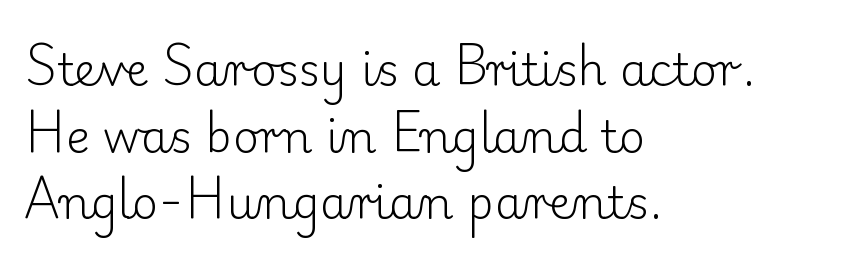
Each stroke keeps to a modest, everyday thickness or less. Plain, unruled lines of type. The letters stand upright; this is a roman face. If you measured baseline to baseline, you'd find a middling distance. Honestly, the letter spacing is just normal — you wouldn't notice it.
